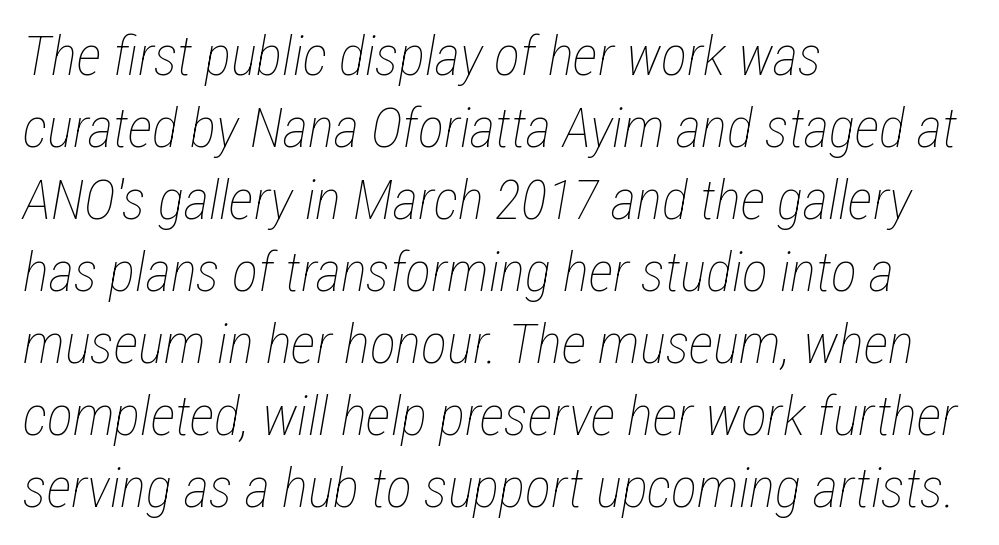
{"italic": "yes", "lean": "right", "slant_degrees": 12, "bold": "no", "weight": "thin", "width": "condensed", "stroke_contrast": "low", "x_height": "medium", "monospaced": "no", "underline": "no", "align": "left", "line_spacing": "normal", "line_spacing_ratio": 1.31, "letter_spacing": "normal", "letter_spacing_em": 0.0, "glyph_px": 55}
